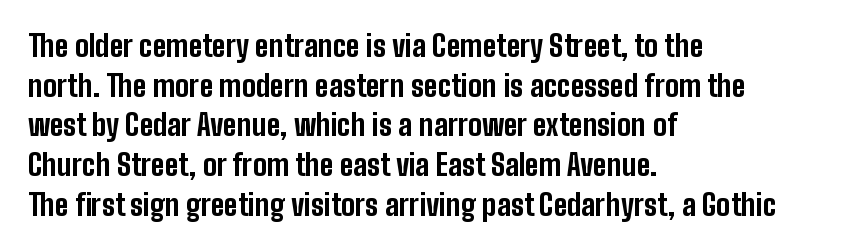
{"serif": "no", "italic": "no", "bold": "yes", "weight": "bold", "width": "condensed", "stroke_contrast": "low", "x_height": "medium", "monospaced": "no", "underline": "no", "align": "left", "line_spacing": "normal", "line_spacing_ratio": 1.37, "letter_spacing": "normal", "letter_spacing_em": 0.0, "glyph_px": 29}
